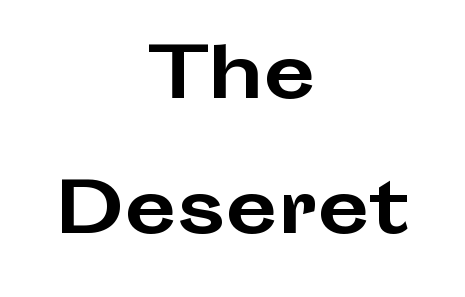
{"serif": "no", "italic": "no", "bold": "yes", "weight": "bold", "width": "wide", "stroke_contrast": "low", "x_height": "medium", "monospaced": "no", "underline": "no", "align": "center", "line_spacing": "loose", "line_spacing_ratio": 1.98, "letter_spacing": "normal", "letter_spacing_em": 0.0, "glyph_px": 68}
